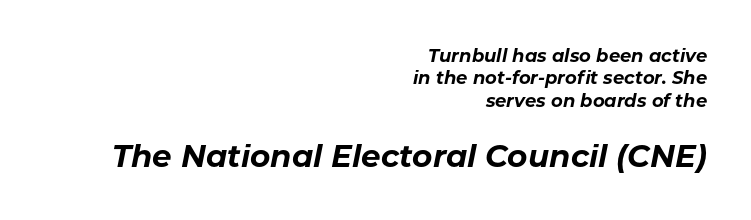
The image shows 31 px bold type, italic (leaning right); set right-aligned, normal line spacing (1.25x), normal letter spacing, not underlined; the second (bottom) block is 1.72x larger; low stroke contrast and a medium x-height.
